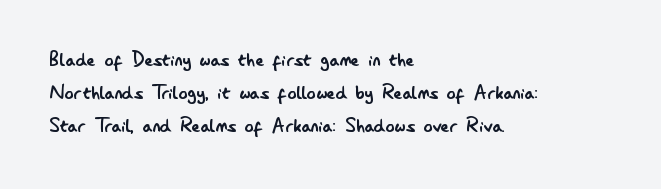
Q: Is the text bold? A: No.
Q: Is the text italic (slanted)? A: No, it is upright.
Q: Is the text underlined? A: No.
Q: How is the paragraph aligned? A: Left-aligned.
Q: Is the spacing between letters normal or unusually wide? A: Normal.
Q: Is the spacing between lines tight, normal or loose? A: Normal.
